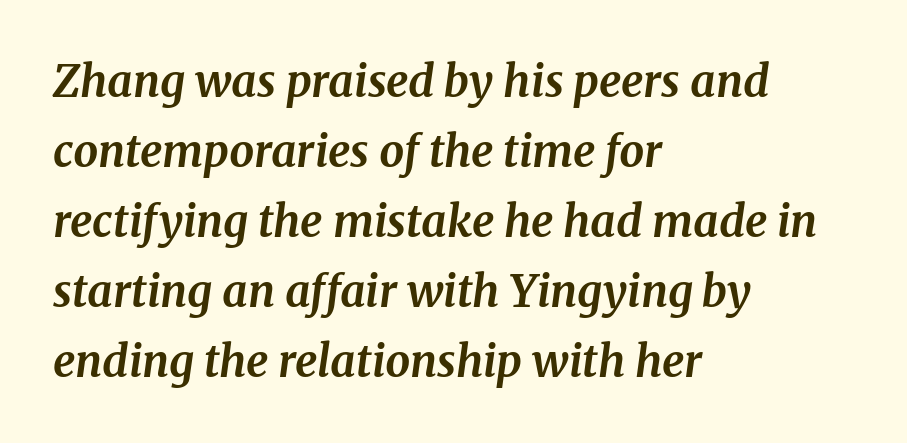
A typesetter would call this proportional, since set widths differ per character. Successive baselines arrive at the customary interval. A typesetter would label this face a serif. The typesetter chose a ragged-right arrangement here.
